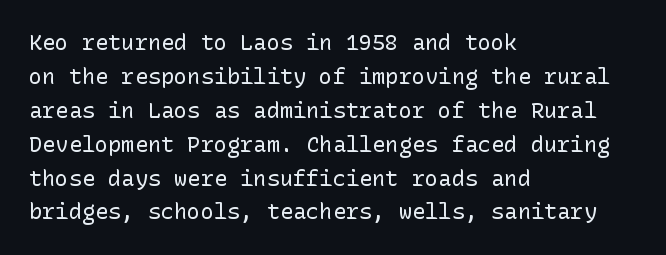
The image shows 22 px text type, upright; set left-aligned, normal line spacing (1.54x), normal letter spacing, not underlined.
